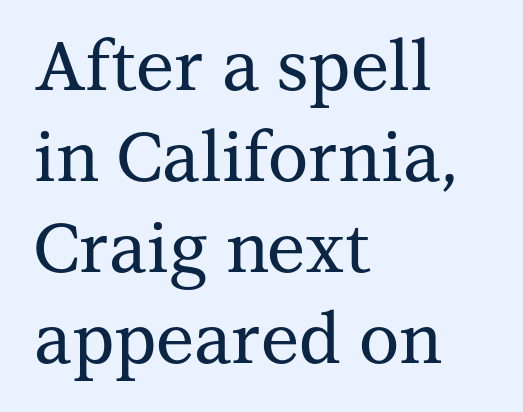
{"serif": "yes", "italic": "no", "width": "normal", "stroke_contrast": "medium", "x_height": "medium", "monospaced": "no", "underline": "no", "align": "left", "line_spacing": "normal", "line_spacing_ratio": 1.32, "letter_spacing": "normal", "letter_spacing_em": 0.0, "glyph_px": 69}
